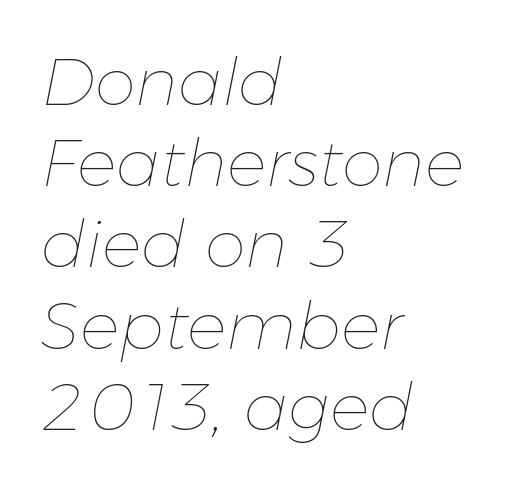
Q: Is the text bold? A: No.
Q: Is the text italic (slanted)? A: Yes, it leans right by about 11 degrees.
Q: Is the text underlined? A: No.
Q: How is the paragraph aligned? A: Left-aligned.
Q: Is the spacing between letters normal or unusually wide? A: Normal.
Q: Width (condensed, normal, or wide)? A: Normal.
Q: Stroke contrast? A: Low.
Q: x-height? A: Medium.
Q: Monospaced? A: No.
